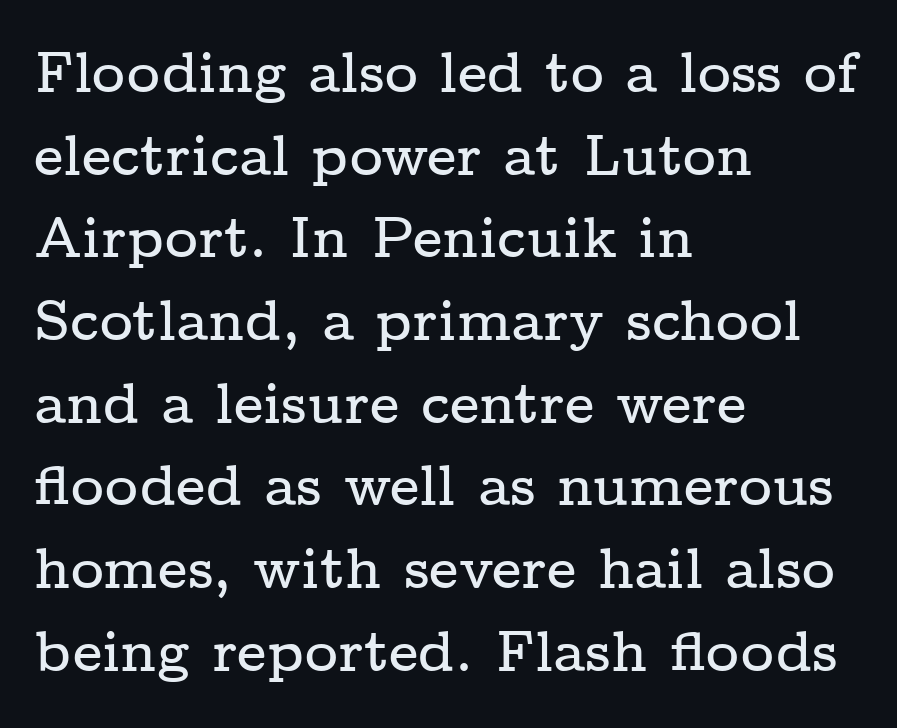
{"serif": "yes", "italic": "no", "width": "wide", "stroke_contrast": "low", "x_height": "medium", "monospaced": "no", "underline": "no", "align": "left", "line_spacing": "normal", "line_spacing_ratio": 1.45, "letter_spacing": "normal", "letter_spacing_em": 0.0, "glyph_px": 57}
